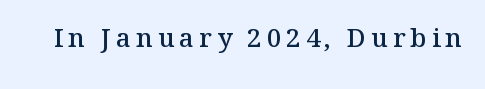
The image shows 26 px text type, upright; set not underlined.
